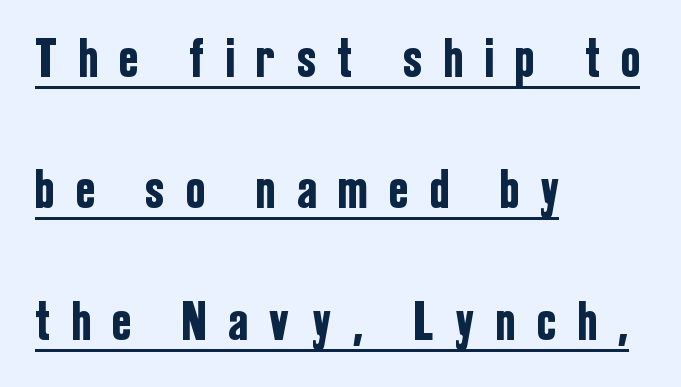
{"serif": "no", "italic": "no", "width": "condensed", "stroke_contrast": "low", "x_height": "medium", "monospaced": "no", "underline": "yes", "align": "left", "line_spacing": "loose", "line_spacing_ratio": 2.39, "letter_spacing": "wide", "letter_spacing_em": 0.41, "glyph_px": 55}
